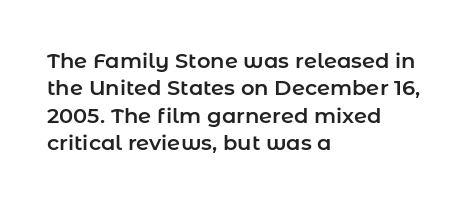
Q: Is the text italic (slanted)? A: No, it is upright.
Q: Is the text underlined? A: No.
Q: How is the paragraph aligned? A: Left-aligned.
Q: Is the spacing between letters normal or unusually wide? A: Normal.
Q: Is the spacing between lines tight, normal or loose? A: Normal.
